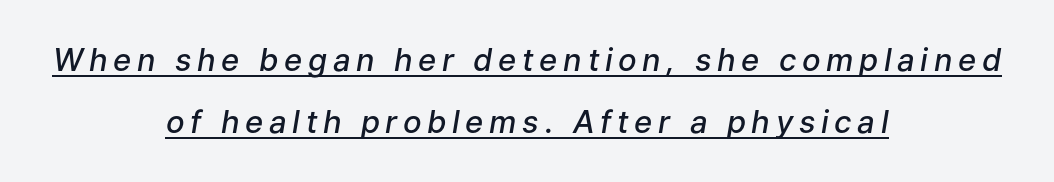
{"italic": "yes", "lean": "right", "slant_degrees": 9, "bold": "semi", "weight": "semibold", "width": "normal", "stroke_contrast": "low", "x_height": "medium", "monospaced": "no", "underline": "yes", "align": "center", "line_spacing": "loose", "line_spacing_ratio": 2.01, "glyph_px": 31}
